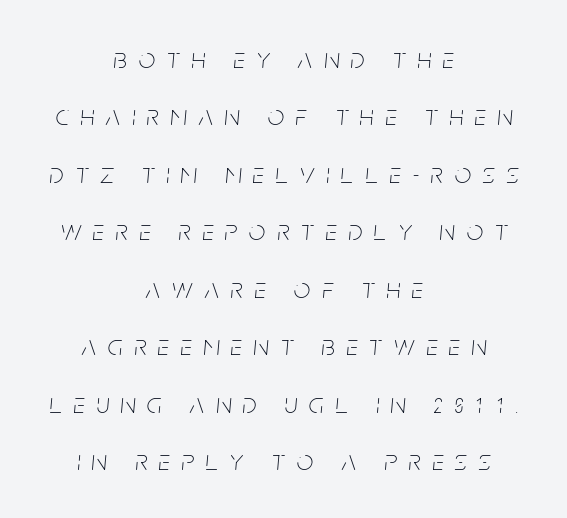
Q: Is the text bold? A: No.
Q: Is the text italic (slanted)? A: Yes, it leans right by about 5 degrees.
Q: Is the text underlined? A: No.
Q: How is the paragraph aligned? A: Centered.
Q: Is the spacing between letters normal or unusually wide? A: Unusually wide.
Q: Is the spacing between lines tight, normal or loose? A: Loose.
Q: Width (condensed, normal, or wide)? A: Condensed.
Q: Stroke contrast? A: Low.
Q: x-height? A: Large.
Q: Monospaced? A: No.
